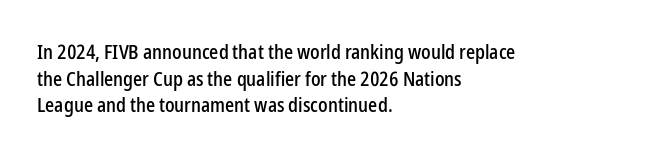
The image shows 20 px text type, upright; set left-aligned, normal line spacing (1.33x), normal letter spacing, not underlined.
